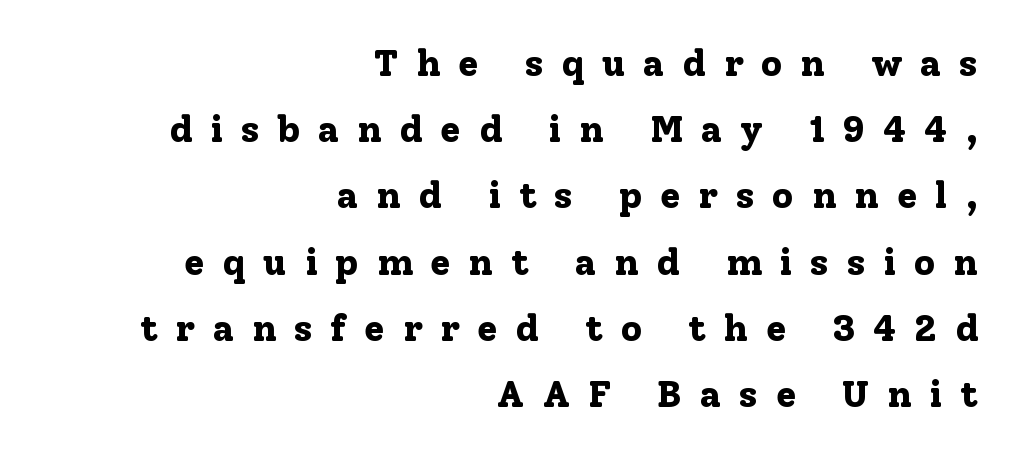
The lettering stays uniformly vertical, giving the passage a roman look. This rendering uses right alignment, leaving the left contour irregular. Stroke terminals: seriffed. This rendering features lettering with no underline. Proportional: the letters do not fall into vertical columns. A dark, heavy texture on the line: the type is bold.
